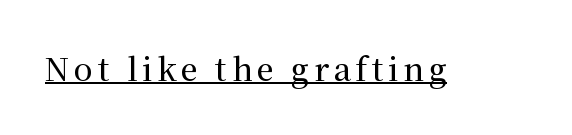
Q: Is the text italic (slanted)? A: No, it is upright.
Q: Is the typeface a serif or a sans-serif typeface? A: Serif.
Q: Is the text underlined? A: Yes.
Q: Width (condensed, normal, or wide)? A: Normal.
Q: Stroke contrast? A: Medium.
Q: x-height? A: Medium.
Q: Monospaced? A: No.
